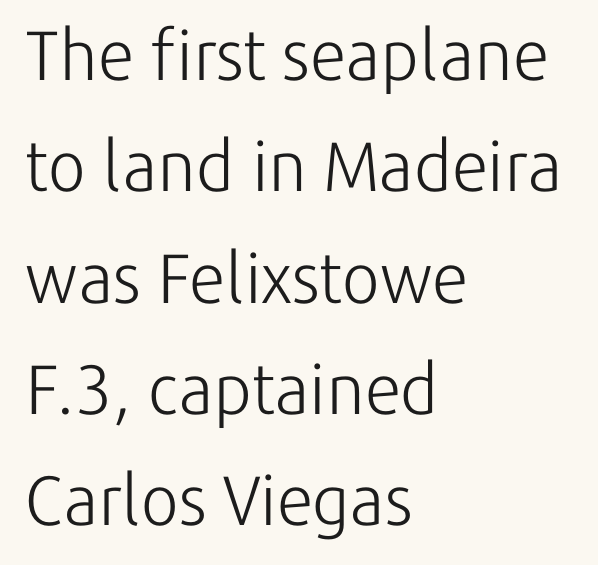
The image shows 70 px light sans-serif type, upright; set left-aligned, normal line spacing (1.59x), normal letter spacing, not underlined; low stroke contrast and a medium x-height.
